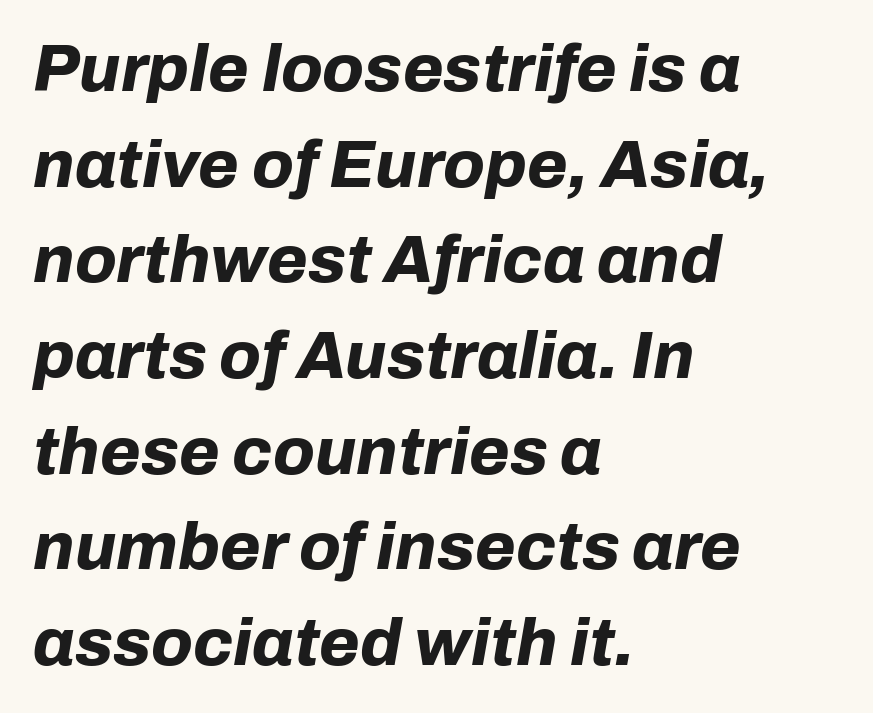
Between one letter and the next there's only the usual sliver of space. Vertical spacing — default. Type without underlining. Italic? Definitely — the glyphs are oblique.
